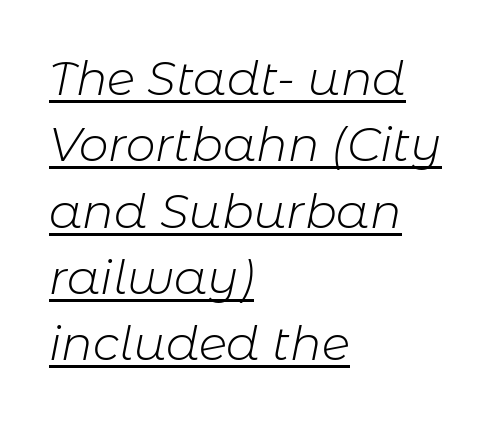
{"italic": "yes", "lean": "right", "slant_degrees": 11, "bold": "no", "weight": "light", "width": "normal", "stroke_contrast": "low", "x_height": "medium", "monospaced": "no", "underline": "yes", "align": "left", "line_spacing": "normal", "line_spacing_ratio": 1.41, "letter_spacing": "normal", "letter_spacing_em": 0.0, "glyph_px": 47}
